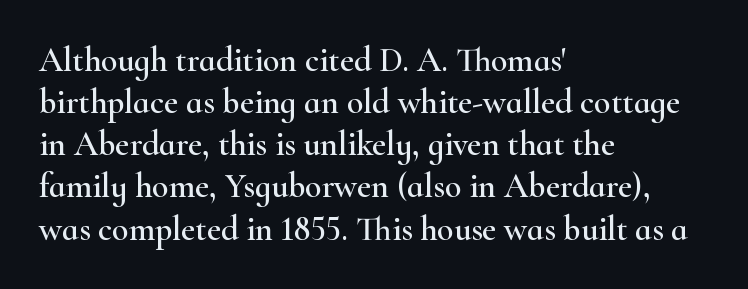
The image shows 34 px wide serif type, upright; set left-aligned, line spacing 1.24x, normal letter spacing, not underlined; high stroke contrast and a small x-height.
